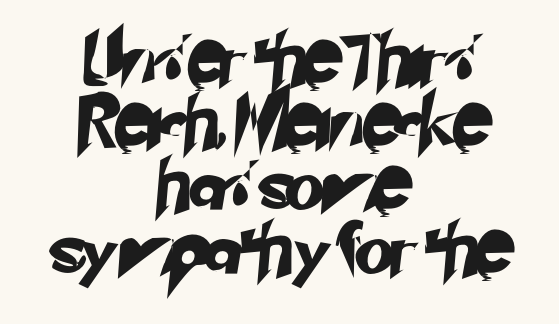
You could call the tracking neutral — neither tight nor loose. The compositor balanced each line on the midline. The gap between lines stays unmarked. Examine the stroke ends and you'll find no serifs.
